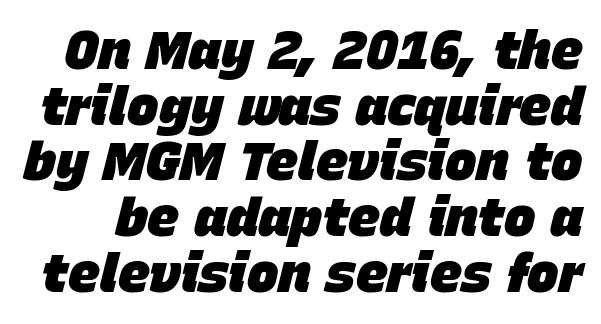
The rendering uses natural spacing where letterforms have individual widths. The text carries the slant typical of an italic or oblique font. Characters follow at the spacing the type designer built in. Nobody drew a line under any word here. Honestly, the rows look squashed on top of each other.
